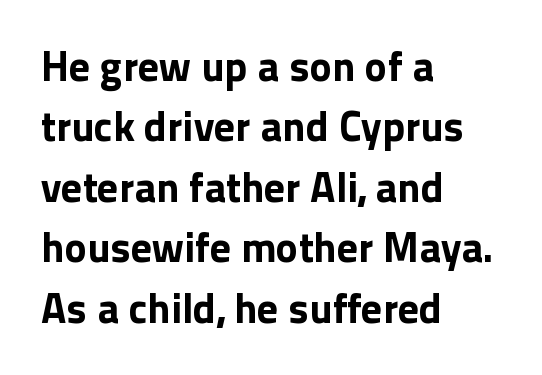
The image shows 42 px bold sans-serif type, upright; set left-aligned, normal line spacing (1.44x), normal letter spacing, not underlined; a medium x-height.
